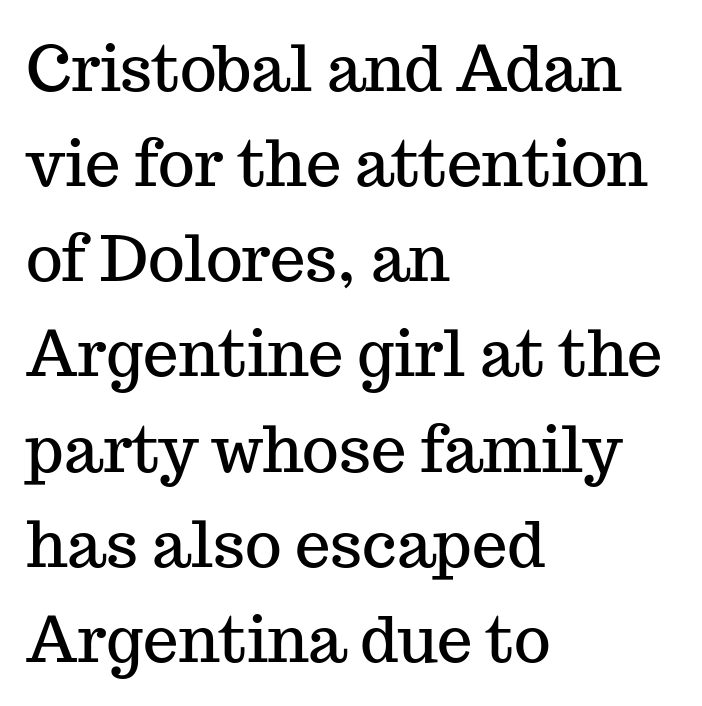
{"serif": "yes", "italic": "no", "width": "normal", "stroke_contrast": "medium", "x_height": "medium", "monospaced": "no", "underline": "no", "align": "left", "line_spacing": "normal", "line_spacing_ratio": 1.51, "letter_spacing": "normal", "letter_spacing_em": 0.0, "glyph_px": 63}
